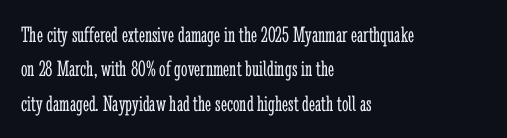
The vertical gap from one line to the next is medium. These lines were composed using upright roman letters. Horizontal alignment here is leftward, the default for most running prose. The gaps between neighbouring characters are ordinary and unremarkable. Weight: regular or lighter.
